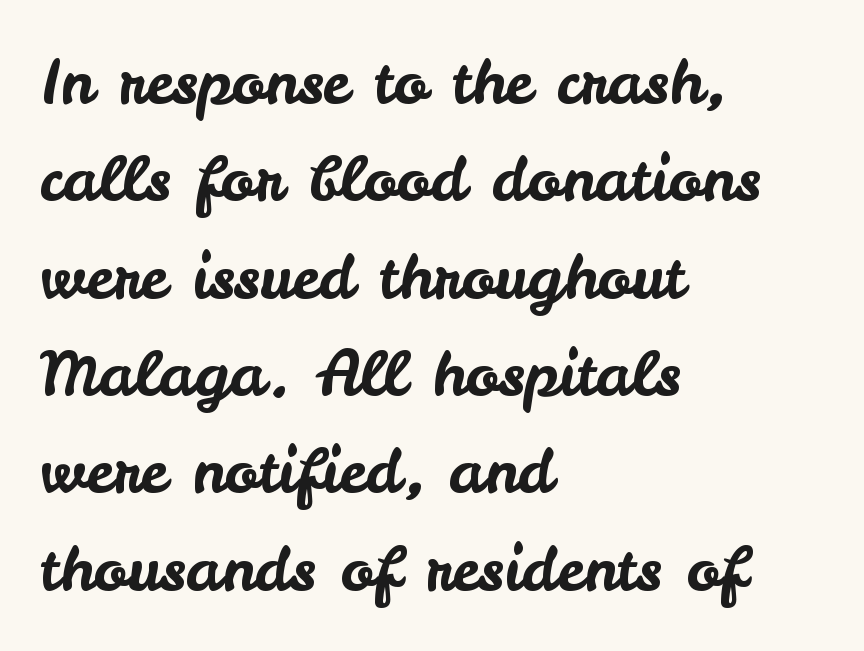
{"serif": "no", "width": "normal", "stroke_contrast": "low", "x_height": "small", "monospaced": "no", "underline": "no", "align": "left", "line_spacing": "normal", "line_spacing_ratio": 1.57, "letter_spacing": "normal", "letter_spacing_em": 0.0, "glyph_px": 62}
